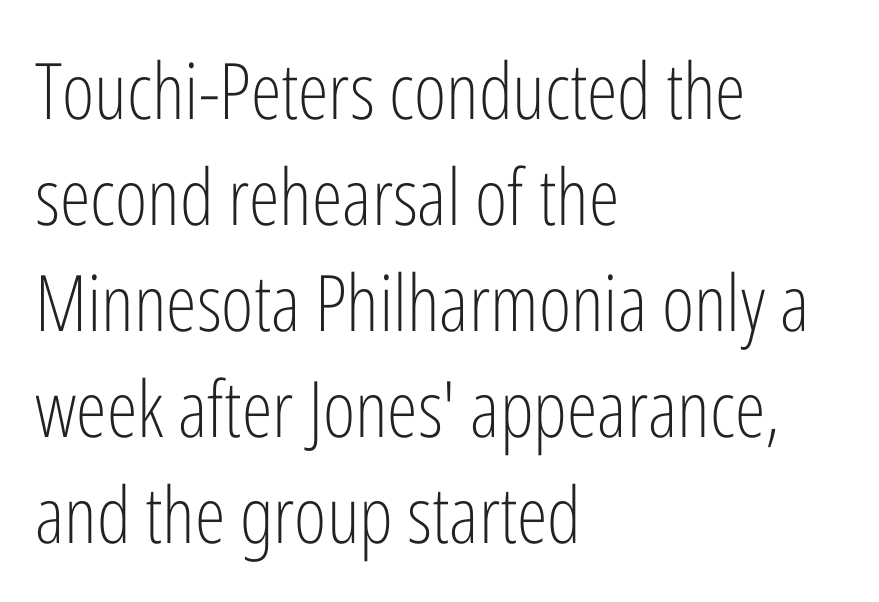
Q: Is the text bold? A: No.
Q: Is the text italic (slanted)? A: No, it is upright.
Q: Is the typeface a serif or a sans-serif typeface? A: Sans-serif.
Q: Is the text underlined? A: No.
Q: How is the paragraph aligned? A: Left-aligned.
Q: Is the spacing between letters normal or unusually wide? A: Normal.
Q: Is the spacing between lines tight, normal or loose? A: Normal.
Q: Width (condensed, normal, or wide)? A: Condensed.
Q: Stroke contrast? A: Low.
Q: x-height? A: Medium.
Q: Monospaced? A: No.
